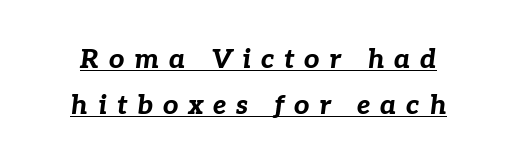
{"italic": "yes", "lean": "right", "slant_degrees": 7, "bold": "yes", "underline": "yes", "line_spacing": "normal", "line_spacing_ratio": 1.69, "letter_spacing": "wide", "letter_spacing_em": 0.36, "glyph_px": 27}
